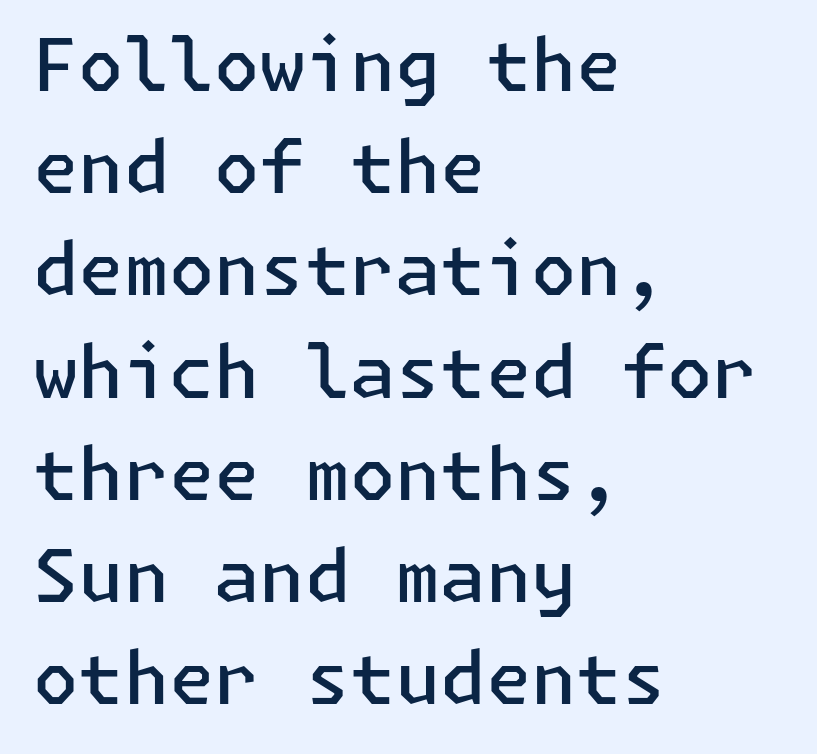
Q: Is the text bold? A: Semi-bold.
Q: Is the text italic (slanted)? A: No, it is upright.
Q: Is the typeface a serif or a sans-serif typeface? A: Sans-serif.
Q: Is the text underlined? A: No.
Q: How is the paragraph aligned? A: Left-aligned.
Q: Is the spacing between letters normal or unusually wide? A: Normal.
Q: Is the spacing between lines tight, normal or loose? A: Normal.
Q: Width (condensed, normal, or wide)? A: Normal.
Q: Stroke contrast? A: Low.
Q: x-height? A: Medium.
